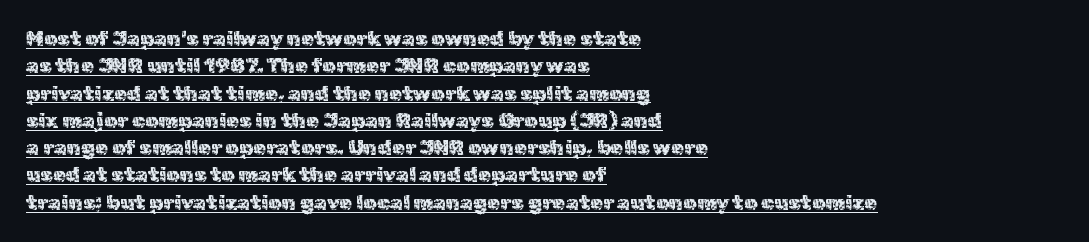
Q: Is the text bold? A: No.
Q: Is the text italic (slanted)? A: No, it is upright.
Q: Is the text underlined? A: Yes.
Q: How is the paragraph aligned? A: Left-aligned.
Q: Is the spacing between letters normal or unusually wide? A: Normal.
Q: Is the spacing between lines tight, normal or loose? A: Normal.
